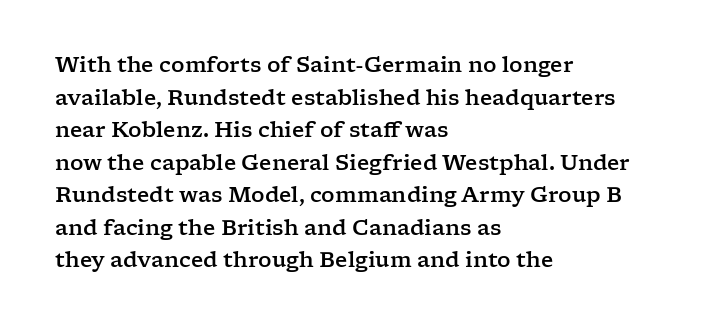
The line-height multiplier appears to be the usual default. Posture: straight, roman, zero tilt. This sample uses plain, unmodified letter spacing. No word sits above an underline.
